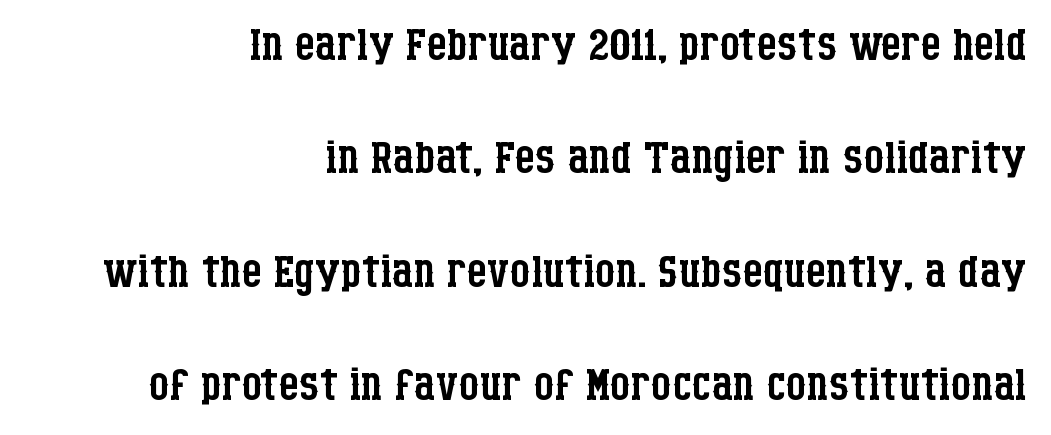
{"serif": "yes", "italic": "no", "bold": "no", "weight": "regular", "width": "condensed", "stroke_contrast": "low", "x_height": "large", "monospaced": "no", "underline": "no", "align": "right", "line_spacing_ratio": 1.77, "letter_spacing": "normal", "letter_spacing_em": 0.0, "glyph_px": 64}
